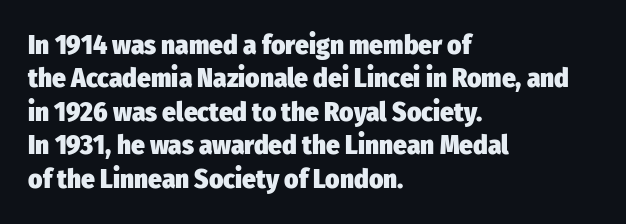
The image shows 27 px bold type, upright; set left-aligned, line spacing 1.24x, normal letter spacing, not underlined.
